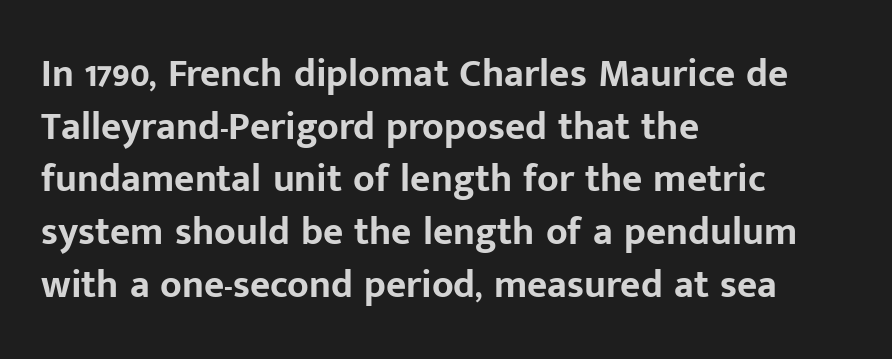
Unmarked baselines from the first word to the last. Notice how descenders clear the ascenders below comfortably — that's standard leading. A classic flush-left, rag-right setting is used for this passage. Nobody touched the tracking dial on this one. Look at the bottom of the vertical strokes: they stop flat, with no serifs. A roman cut, with each character standing at attention.
